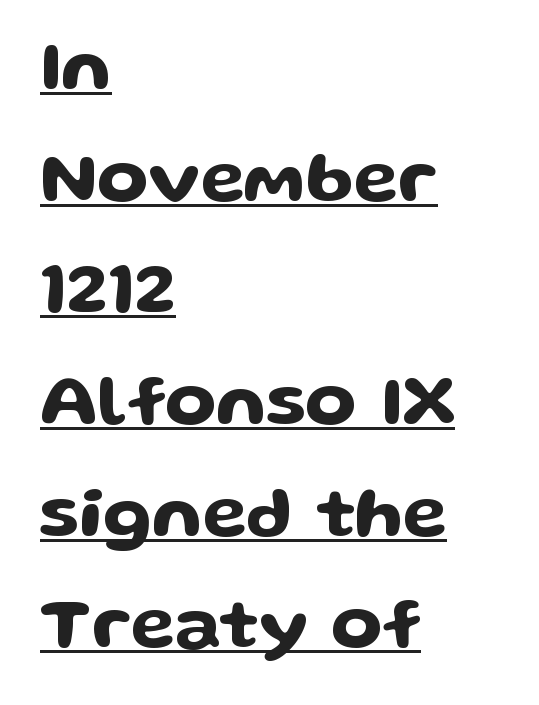
{"serif": "no", "italic": "no", "width": "wide", "stroke_contrast": "low", "x_height": "medium", "monospaced": "no", "underline": "yes", "align": "left", "line_spacing": "normal", "line_spacing_ratio": 1.53, "letter_spacing": "normal", "letter_spacing_em": 0.0, "glyph_px": 73}
